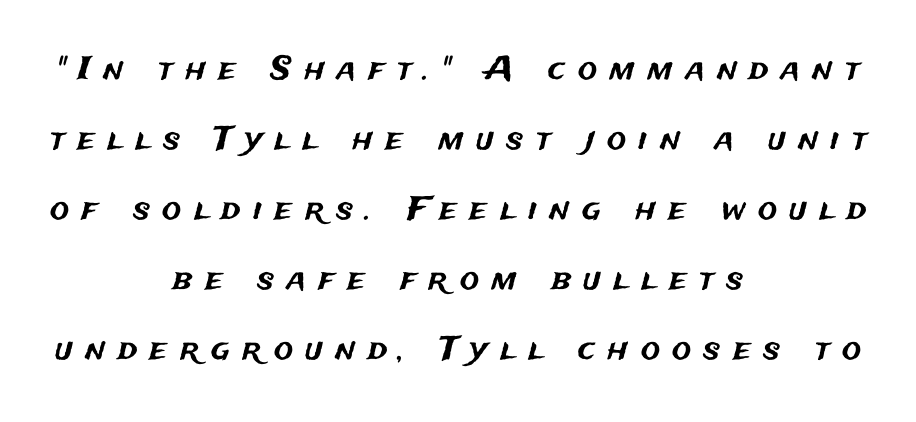
{"serif": "no", "width": "normal", "stroke_contrast": "medium", "x_height": "medium", "monospaced": "no", "underline": "no", "align": "center", "line_spacing": "loose", "line_spacing_ratio": 2.19, "letter_spacing": "wide", "letter_spacing_em": 0.39, "glyph_px": 32}
